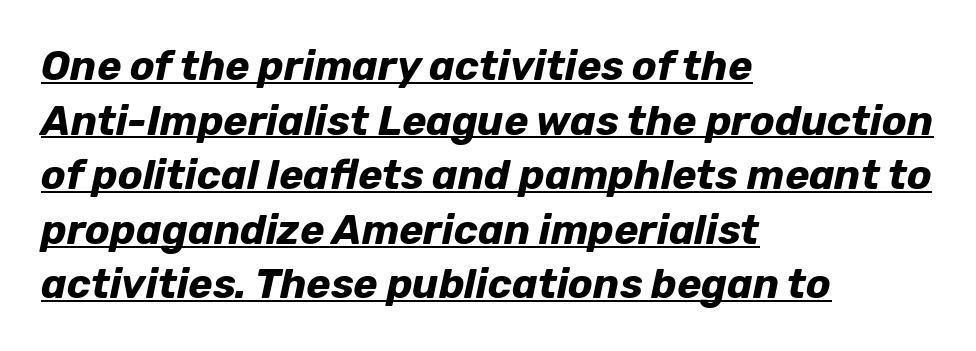
Q: Is the text bold? A: Yes.
Q: Is the text italic (slanted)? A: Yes, it leans right by about 12 degrees.
Q: Is the text underlined? A: Yes.
Q: How is the paragraph aligned? A: Left-aligned.
Q: Is the spacing between letters normal or unusually wide? A: Normal.
Q: Is the spacing between lines tight, normal or loose? A: Normal.
Q: Width (condensed, normal, or wide)? A: Normal.
Q: Stroke contrast? A: Low.
Q: x-height? A: Medium.
Q: Monospaced? A: No.
